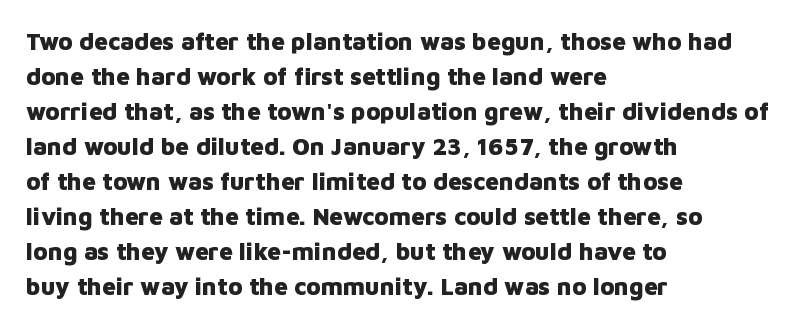
Q: Is the text bold? A: Yes.
Q: Is the text italic (slanted)? A: No, it is upright.
Q: Is the text underlined? A: No.
Q: How is the paragraph aligned? A: Left-aligned.
Q: Is the spacing between letters normal or unusually wide? A: Normal.
Q: Is the spacing between lines tight, normal or loose? A: Normal.
